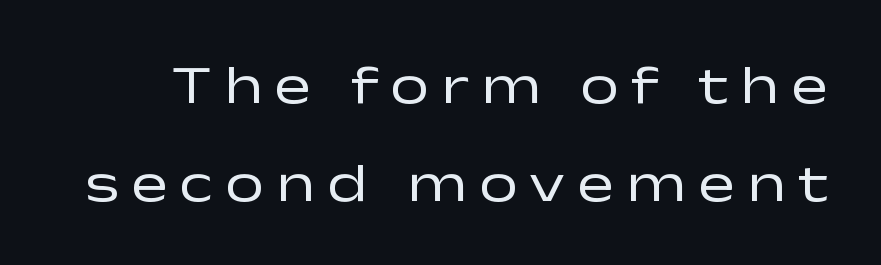
{"serif": "no", "italic": "no", "bold": "no", "weight": "regular", "width": "wide", "stroke_contrast": "low", "x_height": "medium", "monospaced": "no", "underline": "no", "line_spacing_ratio": 1.78, "letter_spacing": "wide", "letter_spacing_em": 0.22, "glyph_px": 55}
